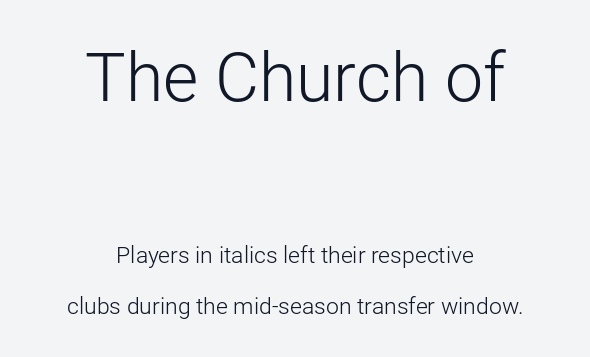
Underline: absent. The rendering shows plain stroke endings on the letterforms — a sans-serif design. The typeface has the unassuming heft of standard copy or less. Looks like regular typesetting: each glyph gets only the width it needs. The typography opts for an upright posture over an oblique one.
